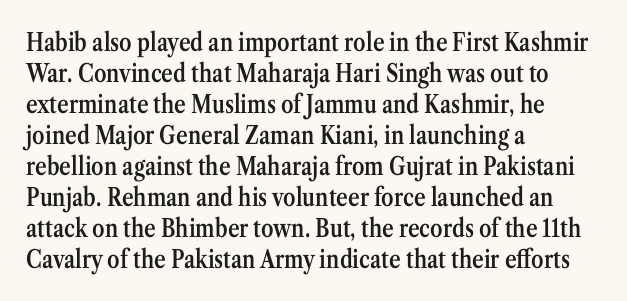
The image shows 25 px text type, upright; set left-aligned, line spacing 1.24x, normal letter spacing, not underlined.
